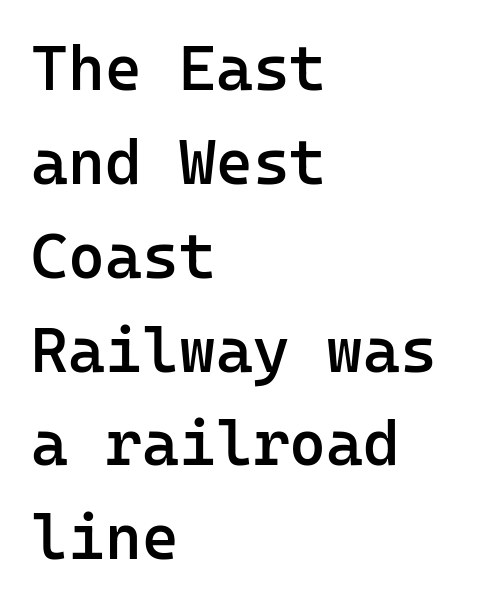
{"serif": "no", "italic": "no", "bold": "semi", "weight": "semibold", "width": "normal", "stroke_contrast": "low", "x_height": "medium", "monospaced": "yes", "underline": "no", "align": "left", "line_spacing": "normal", "line_spacing_ratio": 1.49, "letter_spacing": "normal", "letter_spacing_em": 0.0, "glyph_px": 63}
